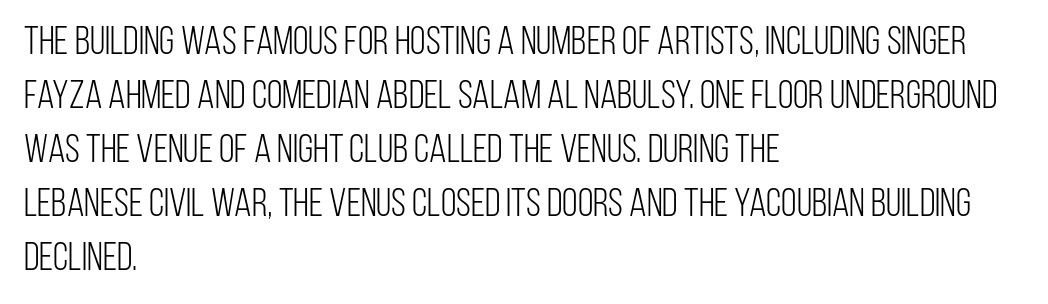
{"serif": "no", "italic": "no", "bold": "no", "weight": "light", "width": "condensed", "stroke_contrast": "low", "x_height": "large", "monospaced": "no", "underline": "no", "align": "left", "line_spacing": "normal", "line_spacing_ratio": 1.35, "letter_spacing": "normal", "letter_spacing_em": 0.0, "glyph_px": 40}
